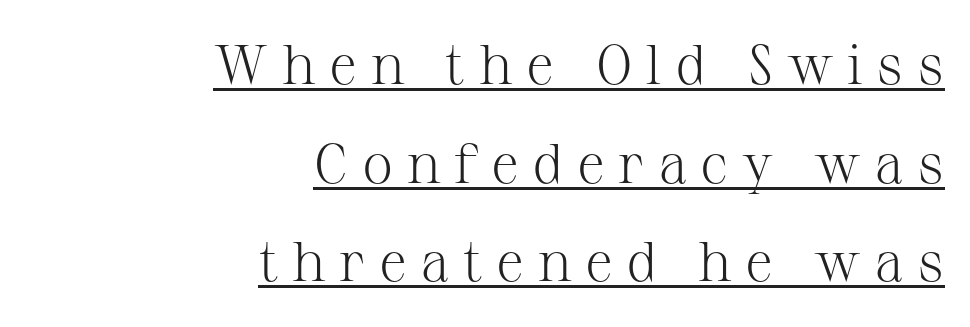
The image shows 56 px light serif type, upright; set right-aligned, line spacing 1.76x, unusually wide letter spacing (+0.24 em), underlined; medium stroke contrast and a medium x-height.
